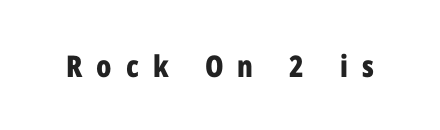
Q: Is the text bold? A: Yes.
Q: Is the text italic (slanted)? A: No, it is upright.
Q: Is the typeface a serif or a sans-serif typeface? A: Sans-serif.
Q: Is the text underlined? A: No.
Q: Is the spacing between letters normal or unusually wide? A: Unusually wide.
Q: Width (condensed, normal, or wide)? A: Condensed.
Q: Stroke contrast? A: Low.
Q: x-height? A: Medium.
Q: Monospaced? A: No.
